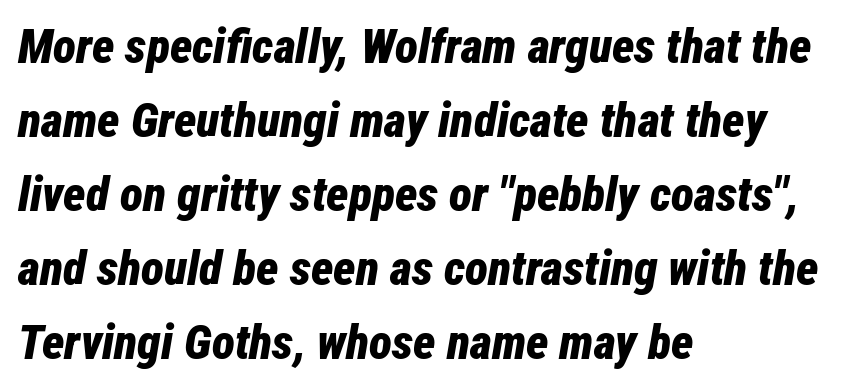
{"italic": "yes", "lean": "right", "slant_degrees": 12, "bold": "yes", "weight": "bold", "width": "condensed", "stroke_contrast": "low", "x_height": "medium", "monospaced": "no", "underline": "no", "align": "left", "line_spacing": "normal", "line_spacing_ratio": 1.54, "letter_spacing": "normal", "letter_spacing_em": 0.0, "glyph_px": 48}
